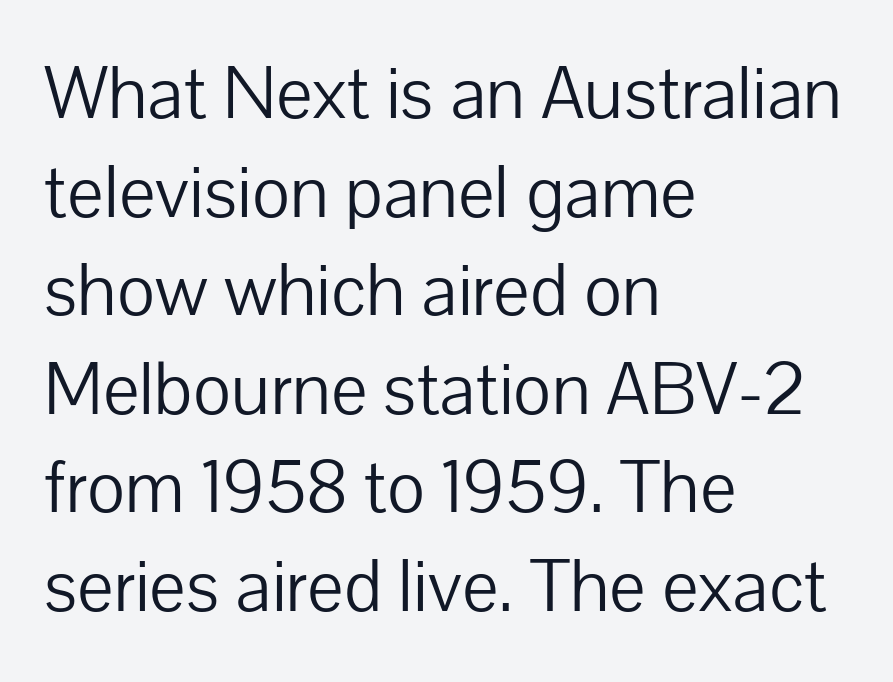
{"serif": "no", "italic": "no", "bold": "no", "weight": "light", "width": "normal", "stroke_contrast": "low", "x_height": "medium", "monospaced": "no", "underline": "no", "align": "left", "line_spacing": "normal", "line_spacing_ratio": 1.28, "letter_spacing": "normal", "letter_spacing_em": 0.0, "glyph_px": 77}
